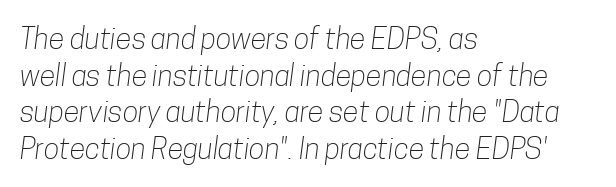
{"serif": "no", "bold": "no", "weight": "light", "width": "condensed", "stroke_contrast": "low", "x_height": "medium", "monospaced": "no", "underline": "no", "align": "left", "line_spacing": "normal", "line_spacing_ratio": 1.26, "letter_spacing": "normal", "letter_spacing_em": 0.0, "glyph_px": 29}
